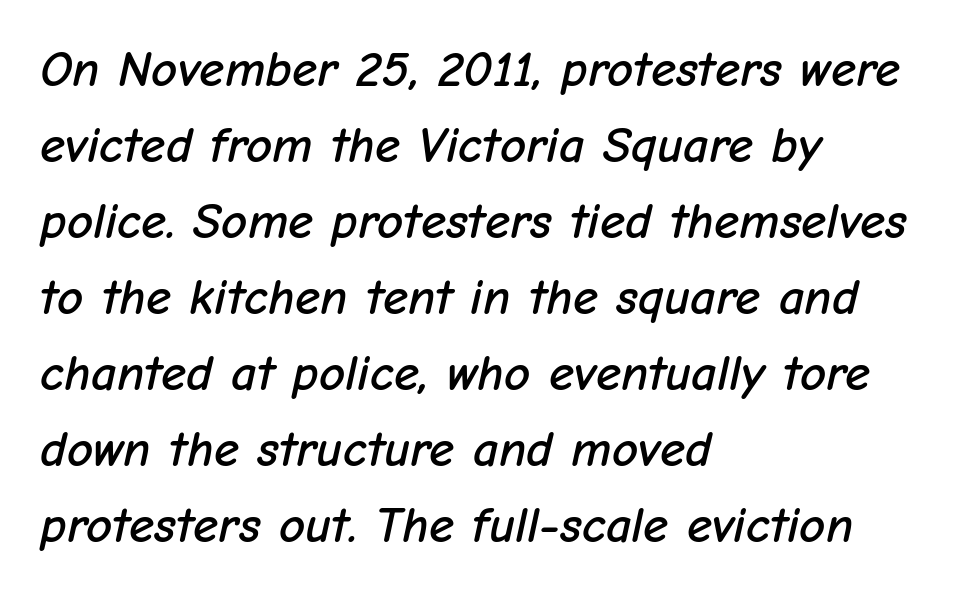
The image shows 51 px text type, italic (leaning right); set left-aligned, normal line spacing (1.49x), normal letter spacing, not underlined; low stroke contrast and a medium x-height.
